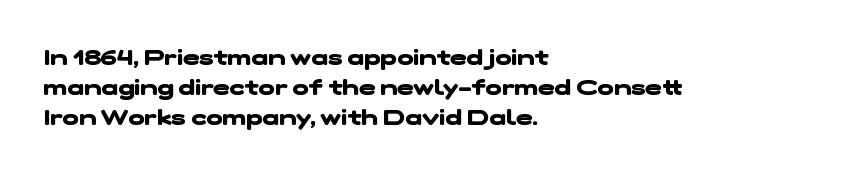
The image shows 22 px bold type; set left-aligned, normal line spacing (1.37x), normal letter spacing, not underlined.
